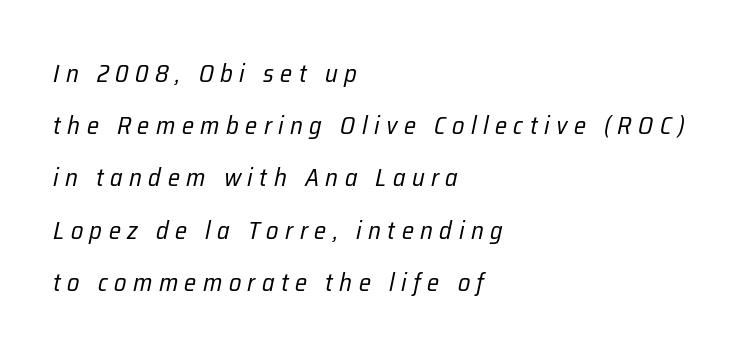
The image shows 25 px text type, italic (leaning right); set left-aligned, loose line spacing (2.09x), unusually wide letter spacing (+0.26 em), not underlined.
